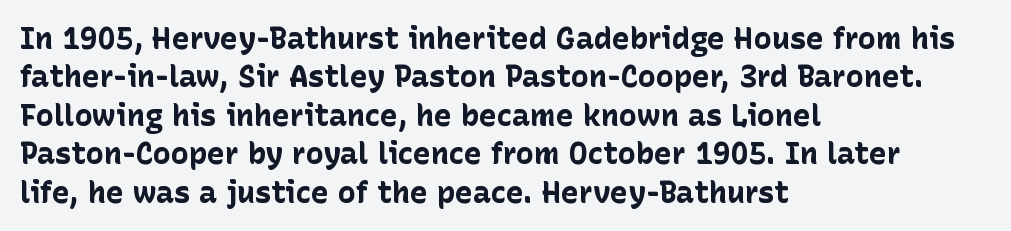
{"serif": "no", "italic": "no", "bold": "yes", "weight": "bold", "width": "normal", "stroke_contrast": "low", "x_height": "medium", "monospaced": "no", "underline": "no", "align": "left", "line_spacing": "normal", "line_spacing_ratio": 1.28, "letter_spacing": "normal", "letter_spacing_em": 0.0, "glyph_px": 30}
